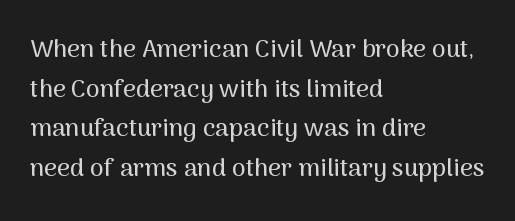
{"italic": "no", "underline": "no", "align": "left", "line_spacing": "normal", "line_spacing_ratio": 1.59, "letter_spacing": "normal", "letter_spacing_em": 0.0, "glyph_px": 25}
